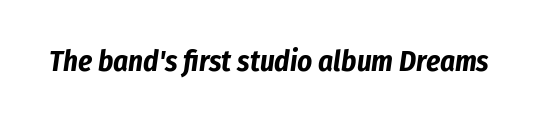
Posture: slanted. This sample has the flowing, uneven cadence of proportional lettering. Students, this is bold: see how much ink each stroke carries. Default kerning and tracking; the words read as compact shapes. The string is rendered with underlining switched off.
